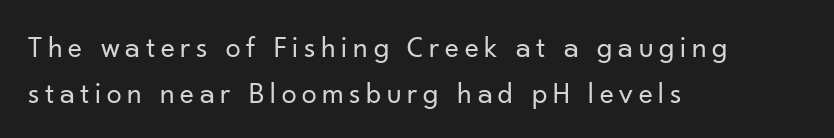
{"serif": "no", "italic": "no", "bold": "no", "weight": "regular", "width": "normal", "stroke_contrast": "low", "x_height": "small", "monospaced": "no", "underline": "no", "align": "left", "line_spacing": "normal", "line_spacing_ratio": 1.52, "glyph_px": 30}
